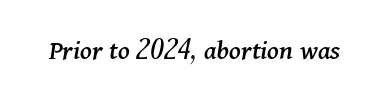
{"serif": "yes", "italic": "yes", "lean": "right", "slant_degrees": 11, "width": "normal", "stroke_contrast": "medium", "x_height": "medium", "monospaced": "no", "underline": "no", "letter_spacing": "normal", "letter_spacing_em": 0.0, "glyph_px": 29}
